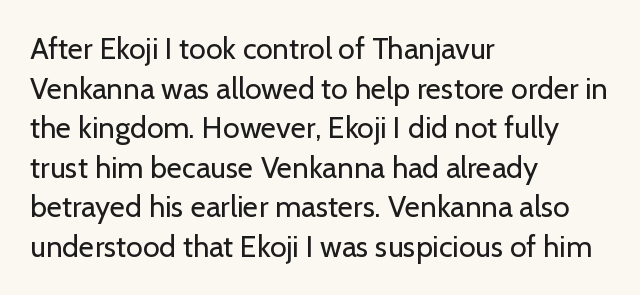
The image shows 30 px regular-weight sans-serif type, upright; set left-aligned, normal line spacing (1.32x), normal letter spacing, not underlined; low stroke contrast and a medium x-height.
